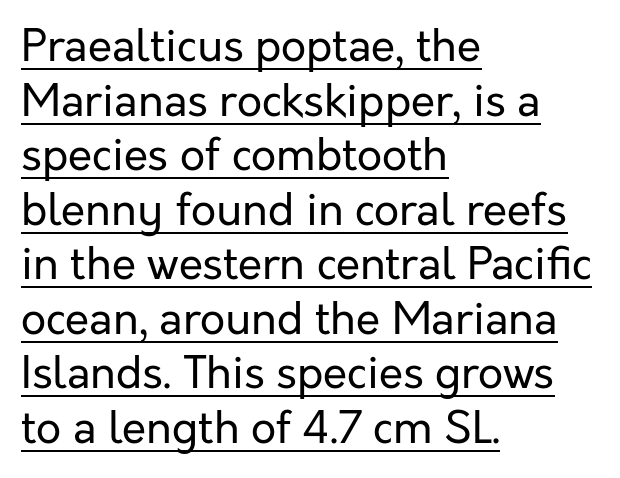
The image shows 44 px regular-weight sans-serif type, upright; set left-aligned, line spacing 1.24x, normal letter spacing, underlined; low stroke contrast and a medium x-height.
